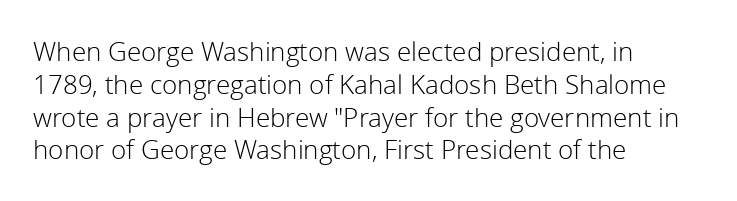
The image shows 26 px text type, upright; set left-aligned, normal line spacing (1.26x), normal letter spacing, not underlined.
